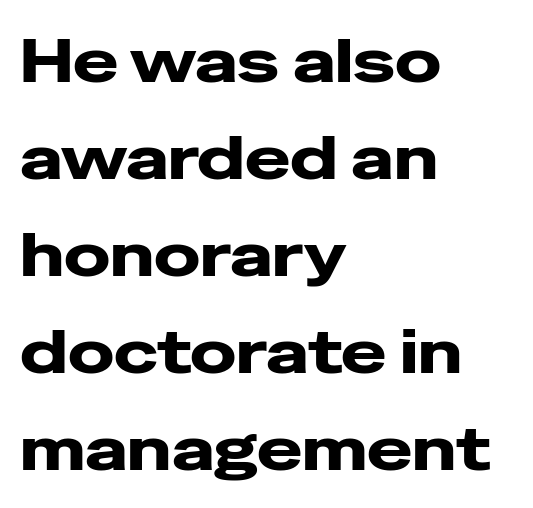
Default kerning and tracking; the words read as compact shapes. You could not count columns in this text — the font is proportionally spaced. Line spacing here is normal. The rendering anchors every line to the left-hand side. Style check: upright. A typesetter would label this face a sans.
